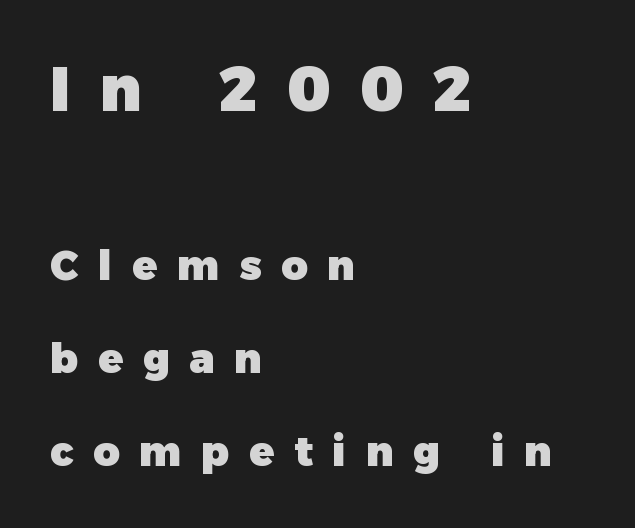
{"serif": "no", "italic": "no", "bold": "yes", "weight": "heavy", "width": "normal", "stroke_contrast": "low", "x_height": "medium", "monospaced": "no", "underline": "no", "align": "left", "line_spacing": "loose", "line_spacing_ratio": 2.27, "letter_spacing": "wide", "letter_spacing_em": 0.48, "larger_block": "first", "size_ratio": 1.51, "glyph_px": 62}
